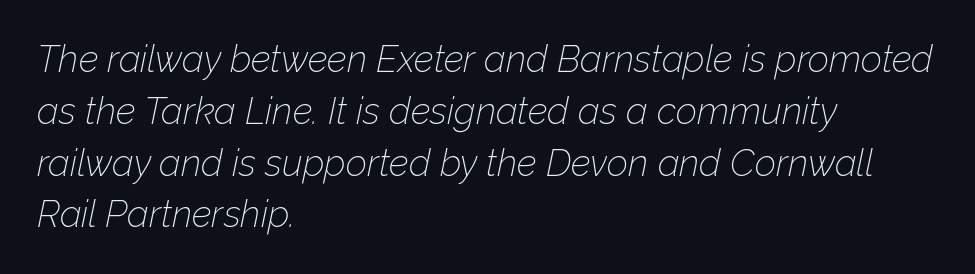
Q: Is the text bold? A: No.
Q: Is the text italic (slanted)? A: Yes, it leans right by about 12 degrees.
Q: Is the text underlined? A: No.
Q: How is the paragraph aligned? A: Left-aligned.
Q: Is the spacing between letters normal or unusually wide? A: Normal.
Q: Is the spacing between lines tight, normal or loose? A: Normal.
Q: Width (condensed, normal, or wide)? A: Normal.
Q: Stroke contrast? A: Low.
Q: x-height? A: Medium.
Q: Monospaced? A: No.
